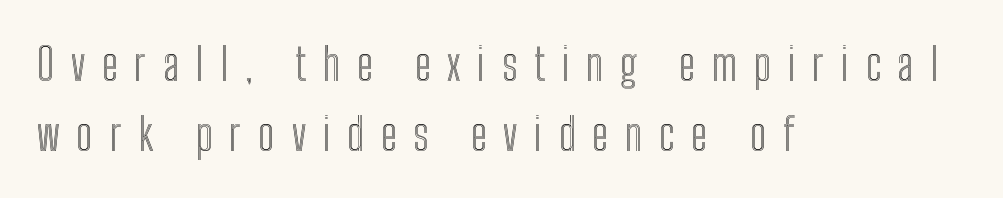
Honestly, the row spacing looks completely unremarkable. You could not count columns in this text — the font is proportionally spaced. Glyph-to-glyph distance is far greater than everyday printed text. The passage shown is not underscored anywhere. Quick note: not italic, upright.
